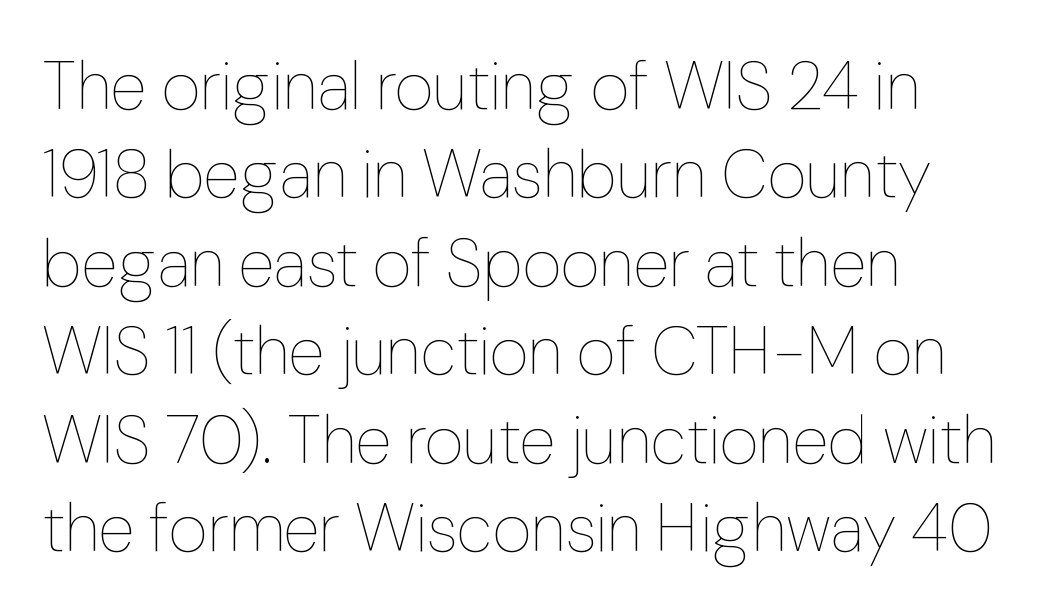
Q: Is the text bold? A: No.
Q: Is the text italic (slanted)? A: No, it is upright.
Q: Is the text underlined? A: No.
Q: How is the paragraph aligned? A: Left-aligned.
Q: Is the spacing between letters normal or unusually wide? A: Normal.
Q: Is the spacing between lines tight, normal or loose? A: Normal.
Q: Width (condensed, normal, or wide)? A: Normal.
Q: Stroke contrast? A: Low.
Q: x-height? A: Medium.
Q: Monospaced? A: No.
